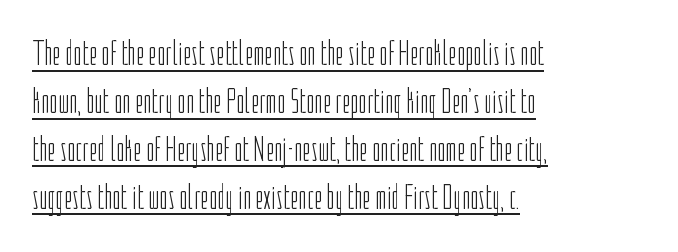
The image shows 36 px light, condensed sans-serif type, upright; set left-aligned, normal line spacing (1.33x), normal letter spacing, underlined; low stroke contrast and a medium x-height.
